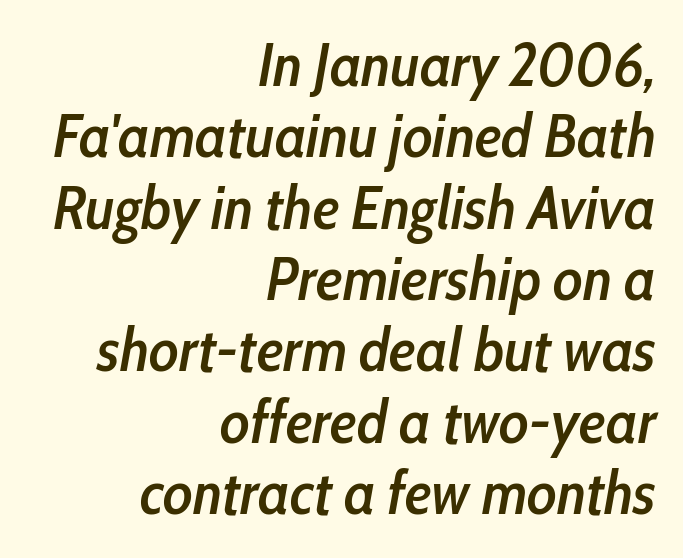
Q: Is the text bold? A: Semi-bold.
Q: Is the text italic (slanted)? A: Yes, it leans right by about 10 degrees.
Q: Is the text underlined? A: No.
Q: How is the paragraph aligned? A: Right-aligned.
Q: Is the spacing between letters normal or unusually wide? A: Normal.
Q: Width (condensed, normal, or wide)? A: Condensed.
Q: Stroke contrast? A: Low.
Q: x-height? A: Medium.
Q: Monospaced? A: No.
